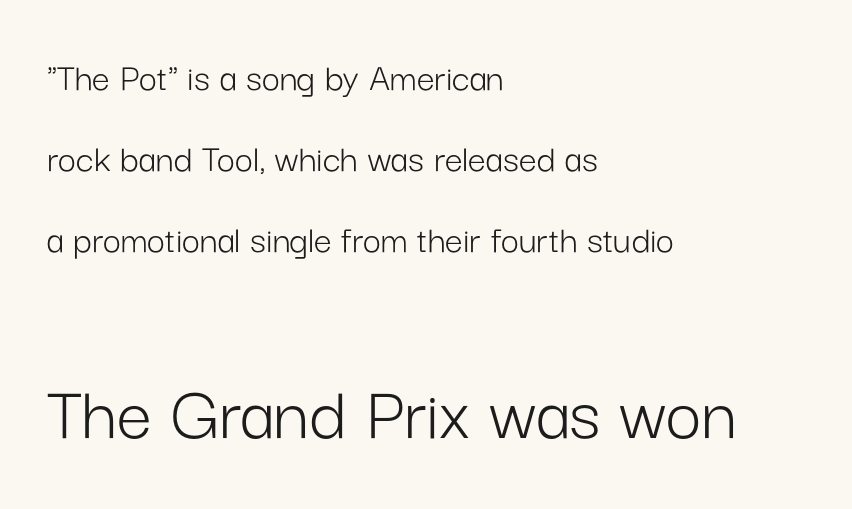
{"serif": "no", "italic": "no", "bold": "no", "weight": "light", "width": "normal", "stroke_contrast": "low", "x_height": "medium", "monospaced": "no", "underline": "no", "align": "left", "line_spacing": "loose", "line_spacing_ratio": 2.03, "letter_spacing": "normal", "letter_spacing_em": 0.0, "larger_block": "second", "size_ratio": 1.98, "glyph_px": 79}
